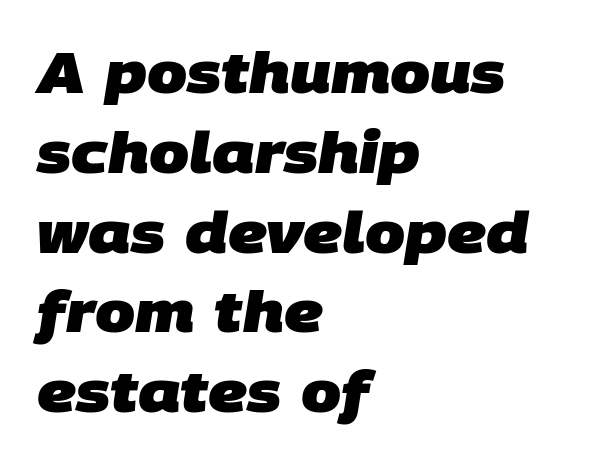
Q: Is the text bold? A: Yes.
Q: Is the typeface a serif or a sans-serif typeface? A: Sans-serif.
Q: Is the text underlined? A: No.
Q: How is the paragraph aligned? A: Left-aligned.
Q: Is the spacing between letters normal or unusually wide? A: Normal.
Q: Is the spacing between lines tight, normal or loose? A: Normal.
Q: Width (condensed, normal, or wide)? A: Normal.
Q: Stroke contrast? A: Low.
Q: x-height? A: Large.
Q: Monospaced? A: No.
